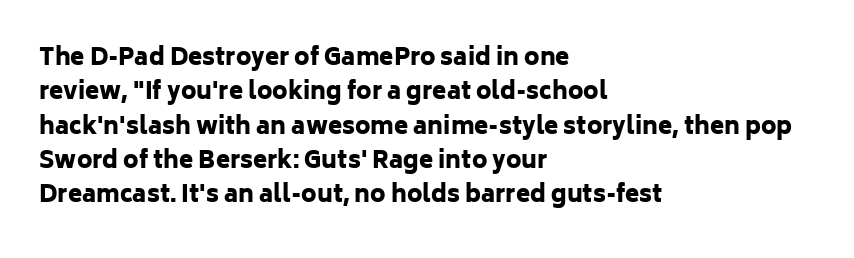
The image shows 23 px bold type, upright; set left-aligned, normal line spacing (1.49x), normal letter spacing, not underlined.
